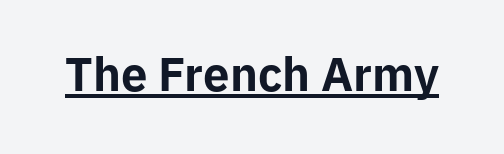
The image shows 45 px bold sans-serif type, upright; set normal letter spacing, underlined; low stroke contrast and a medium x-height.
